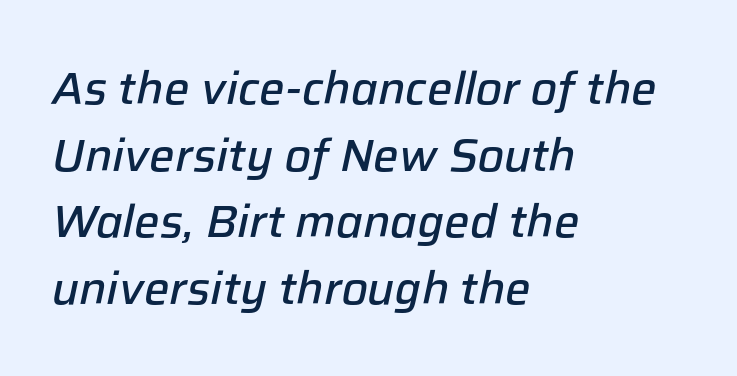
{"italic": "yes", "lean": "right", "slant_degrees": 12, "bold": "semi", "weight": "semibold", "width": "normal", "stroke_contrast": "low", "x_height": "medium", "monospaced": "no", "underline": "no", "align": "left", "line_spacing": "normal", "line_spacing_ratio": 1.48, "letter_spacing": "normal", "letter_spacing_em": 0.0, "glyph_px": 45}
